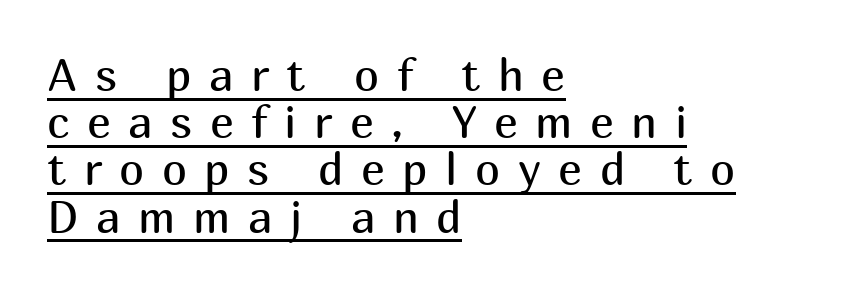
The image shows 45 px regular-weight sans-serif type, upright; set left-aligned, tight line spacing (1.05x), unusually wide letter spacing (+0.39 em), underlined; medium stroke contrast and a medium x-height.
